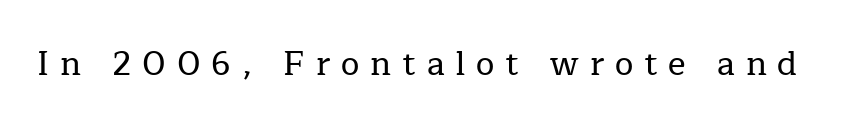
{"serif": "yes", "italic": "no", "width": "normal", "stroke_contrast": "low", "x_height": "medium", "monospaced": "no", "underline": "no", "letter_spacing": "wide", "letter_spacing_em": 0.33, "glyph_px": 33}
